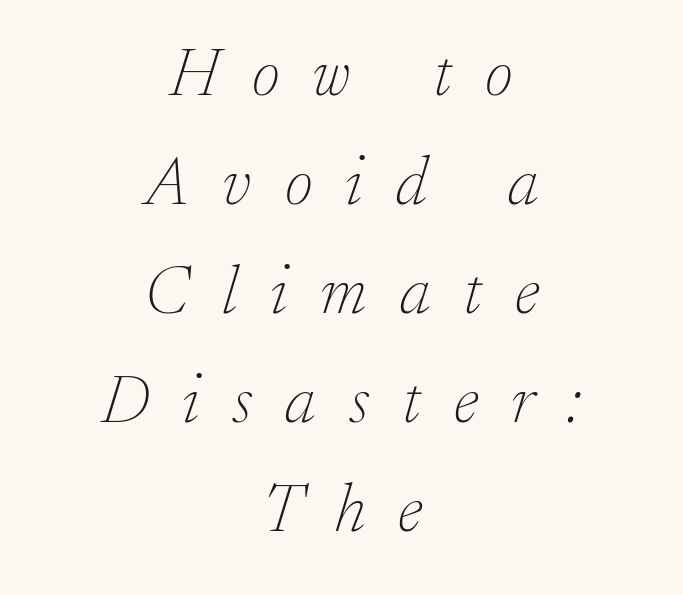
The rows are spaced the way most documents space them. The face used here is proportionally spaced, like ordinary book or web type. The rendering inserts visible extra space after every character. The letters carry serifs — small finishing strokes at the ends of their stems.
